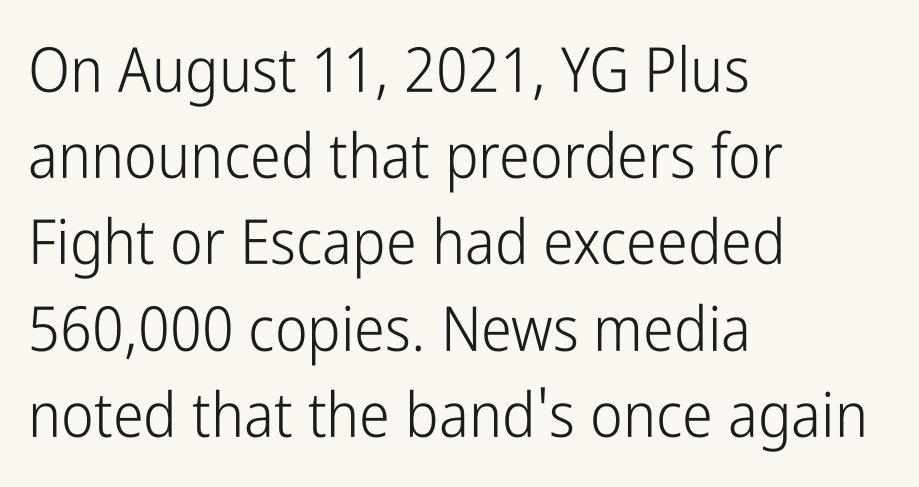
The passage is arranged the way most books set body copy — flush left. Plain, unruled lines of type. This sample uses a sans-serif face. The typeface has the unassuming heft of standard copy or less. Italic? Not at all — the glyphs are vertical. This sample has the flowing, uneven cadence of proportional lettering.
